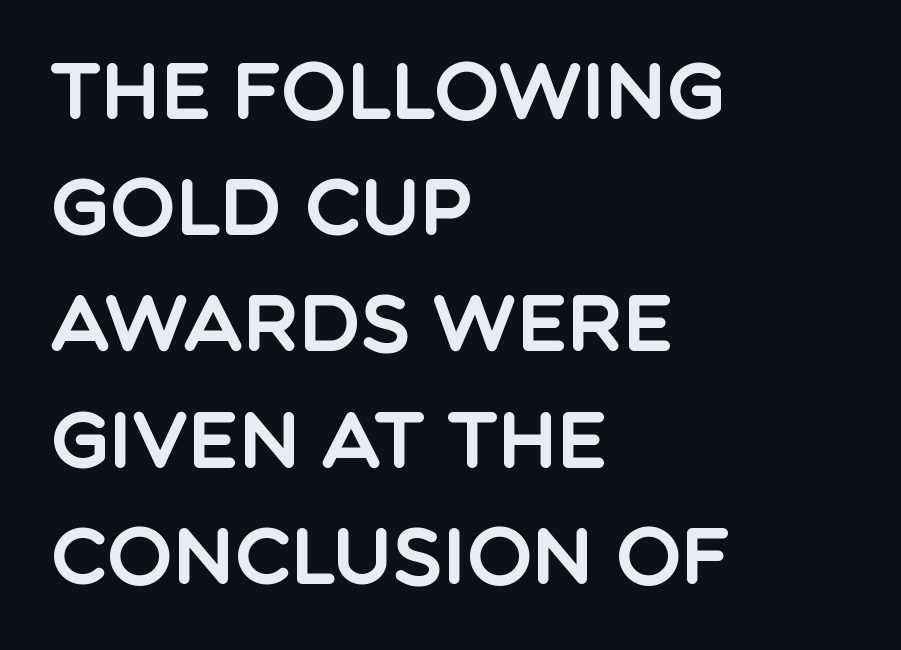
Line starts are locked; line ends wander. Vertically, the passage feels balanced, rows spaced as you'd expect. The type sits square on the baseline with zero lean. Standard letterfit; no display-style spreading of the glyphs. Observe the absence of serifs on each vertical stroke in this sample.
